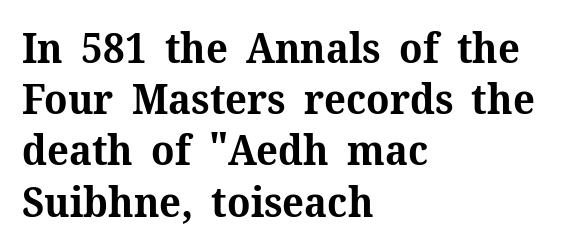
The image shows 41 px bold serif type, upright; set left-aligned, normal line spacing (1.25x), normal letter spacing, not underlined; medium stroke contrast and a medium x-height.
